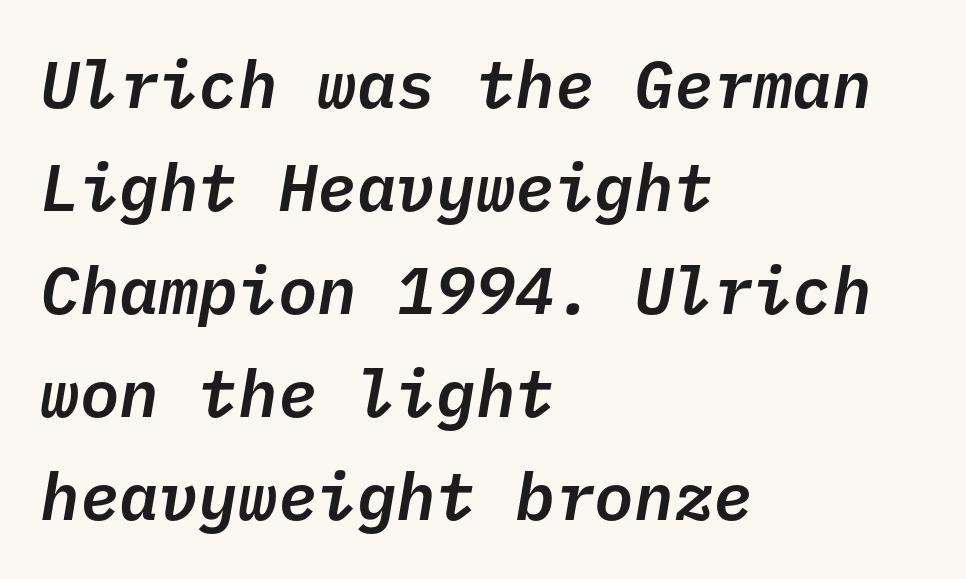
The image shows 66 px text type, italic (leaning right), monospaced; set left-aligned, normal line spacing (1.56x), normal letter spacing, not underlined; low stroke contrast and a medium x-height.
